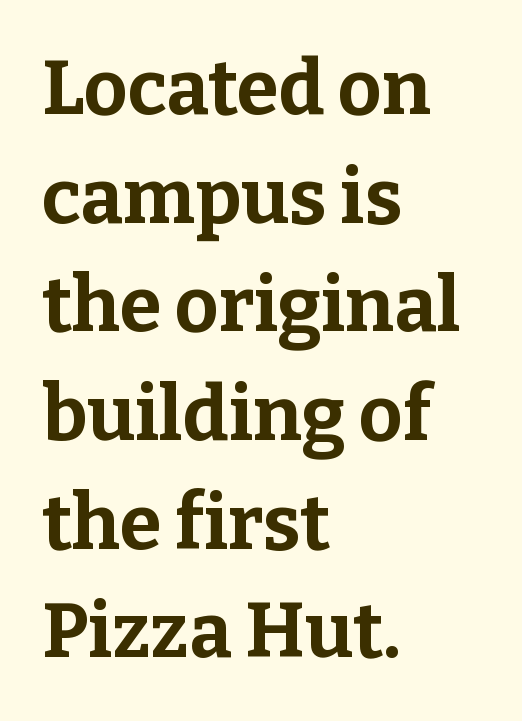
{"serif": "yes", "italic": "no", "bold": "yes", "weight": "bold", "width": "normal", "stroke_contrast": "low", "x_height": "medium", "monospaced": "no", "underline": "no", "align": "left", "line_spacing": "normal", "line_spacing_ratio": 1.43, "letter_spacing": "normal", "letter_spacing_em": 0.0, "glyph_px": 76}
